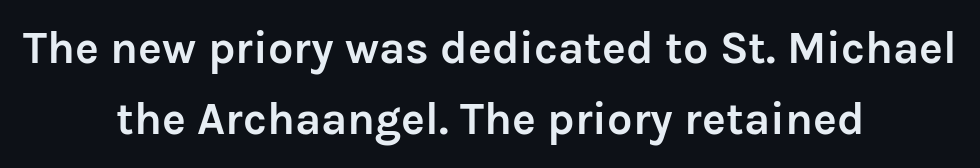
{"serif": "no", "italic": "no", "bold": "yes", "weight": "semibold", "width": "normal", "stroke_contrast": "low", "x_height": "medium", "monospaced": "no", "underline": "no", "align": "center", "line_spacing": "normal", "line_spacing_ratio": 1.58, "letter_spacing": "normal", "letter_spacing_em": 0.0, "glyph_px": 45}
